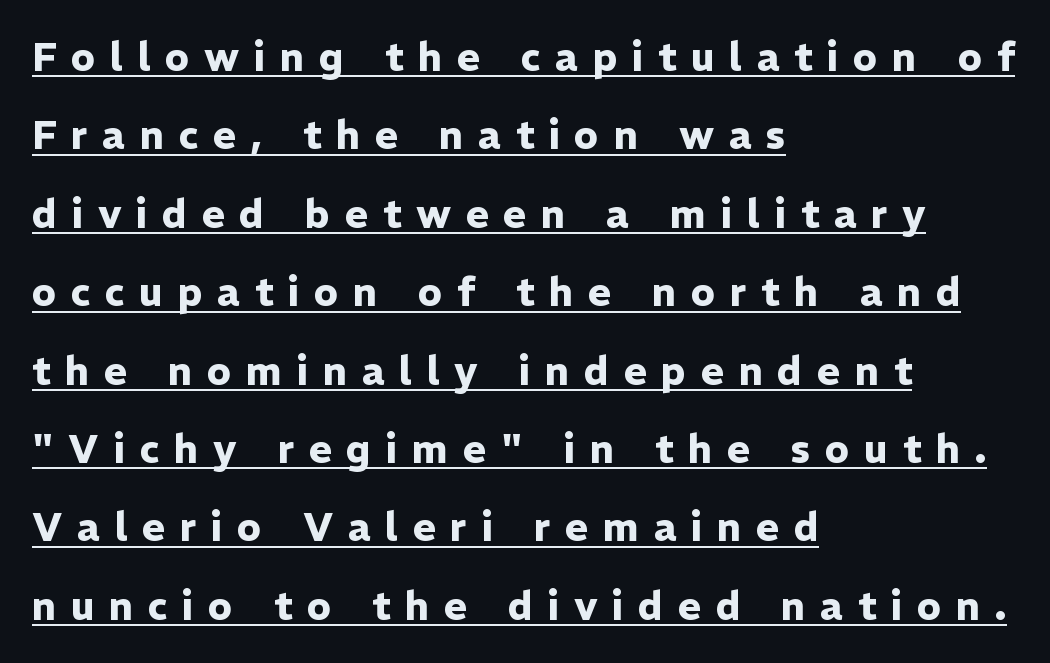
{"serif": "no", "italic": "no", "bold": "yes", "weight": "heavy", "width": "normal", "stroke_contrast": "low", "x_height": "medium", "monospaced": "no", "underline": "yes", "align": "left", "line_spacing": "loose", "line_spacing_ratio": 2.01, "letter_spacing": "wide", "letter_spacing_em": 0.38, "glyph_px": 39}
